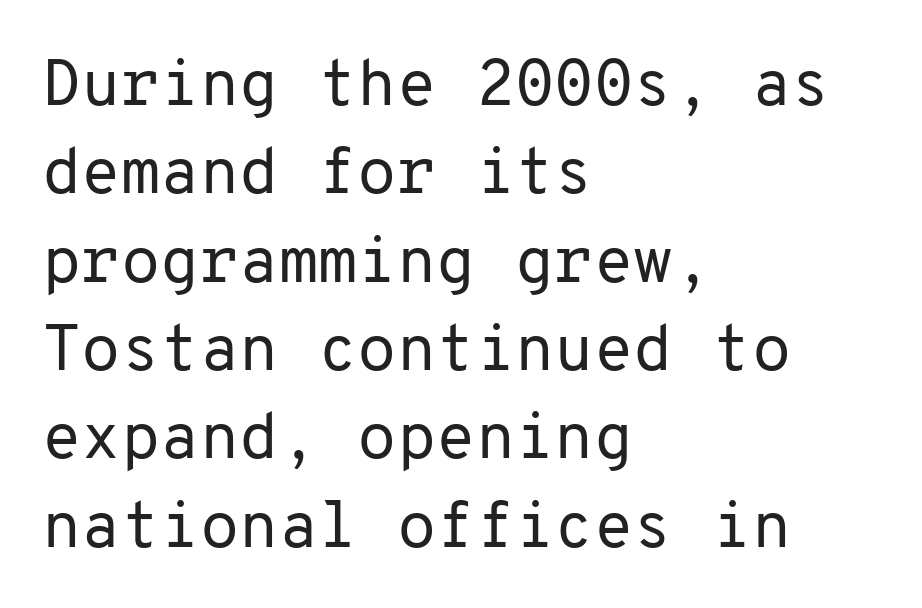
Q: Is the text bold? A: No.
Q: Is the text italic (slanted)? A: No, it is upright.
Q: Is the typeface a serif or a sans-serif typeface? A: Sans-serif.
Q: Is the text underlined? A: No.
Q: How is the paragraph aligned? A: Left-aligned.
Q: Is the spacing between letters normal or unusually wide? A: Normal.
Q: Is the spacing between lines tight, normal or loose? A: Normal.
Q: Width (condensed, normal, or wide)? A: Normal.
Q: Stroke contrast? A: Low.
Q: x-height? A: Medium.
Q: Monospaced? A: Yes.
